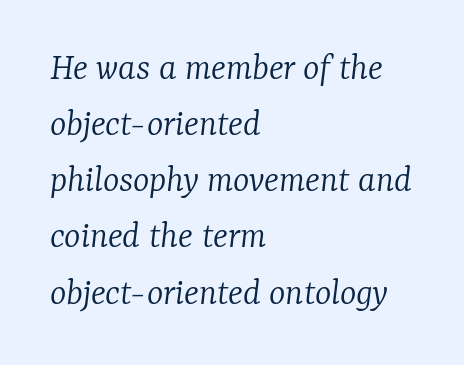
{"serif": "yes", "italic": "yes", "lean": "right", "slant_degrees": 7, "bold": "no", "weight": "light", "width": "normal", "stroke_contrast": "low", "x_height": "medium", "monospaced": "no", "underline": "no", "align": "left", "line_spacing": "normal", "line_spacing_ratio": 1.44, "letter_spacing": "normal", "letter_spacing_em": 0.0, "glyph_px": 39}
